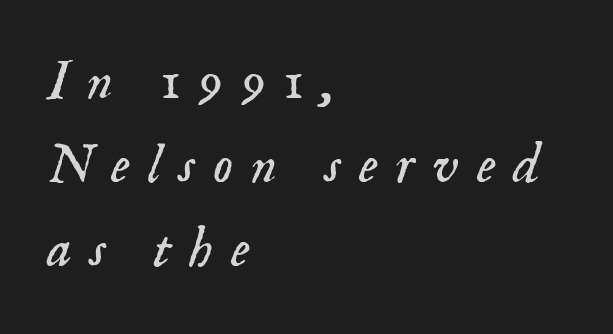
Q: Is the text bold? A: No.
Q: Is the text italic (slanted)? A: Yes, it leans right by about 18 degrees.
Q: Is the typeface a serif or a sans-serif typeface? A: Serif.
Q: Is the text underlined? A: No.
Q: How is the paragraph aligned? A: Left-aligned.
Q: Is the spacing between letters normal or unusually wide? A: Unusually wide.
Q: Is the spacing between lines tight, normal or loose? A: Normal.
Q: Width (condensed, normal, or wide)? A: Normal.
Q: Stroke contrast? A: Low.
Q: x-height? A: Small.
Q: Monospaced? A: No.
